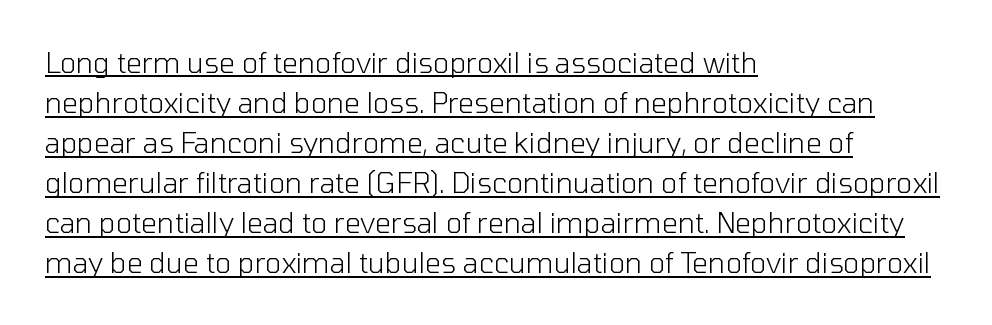
Regarding serifs, this sample does without them. What stands out about the letter spacing? Nothing — it is the standard amount. You could not count columns in this text — the font is proportionally spaced. Is there much room between lines? A standard amount, neither cramped nor airy.
